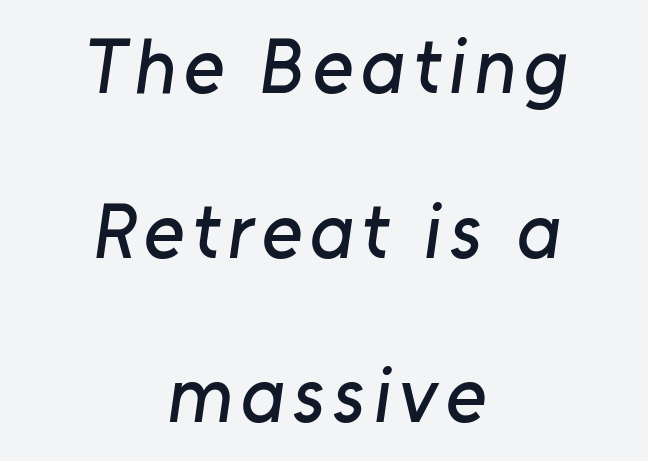
{"serif": "no", "width": "normal", "stroke_contrast": "low", "x_height": "medium", "monospaced": "no", "underline": "no", "align": "center", "line_spacing": "loose", "line_spacing_ratio": 2.11, "glyph_px": 78}
